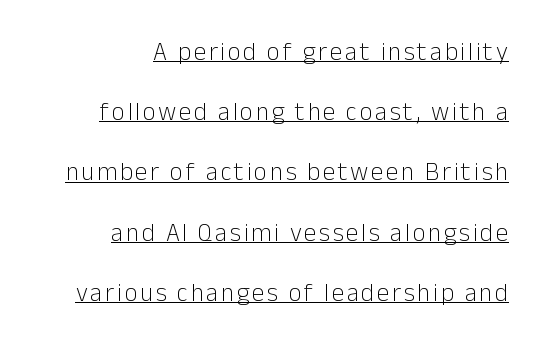
{"italic": "no", "bold": "no", "underline": "yes", "align": "right", "line_spacing": "loose", "line_spacing_ratio": 2.41, "glyph_px": 25}
